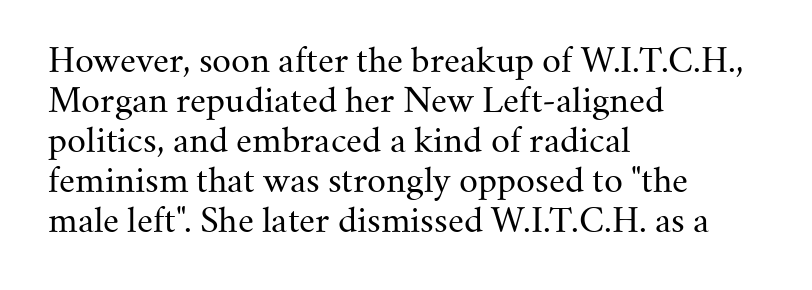
Stems here are at most as thick as an everyday book face. You could not count columns in this text — the font is proportionally spaced. A serif font was chosen for this passage. Check the space under the baseline: it is left empty. These lines were composed using upright roman letters.
